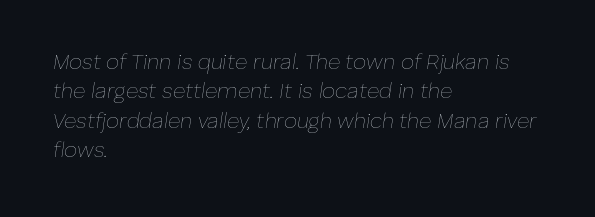
The letterforms sit at book weight or below. Successive baselines arrive at the customary interval. The specimen omits any rule beneath the text block's lines. Tracking here is standard; glyphs follow each other at the usual distance. Every row of glyphs begins at an identical x-position on the left.
